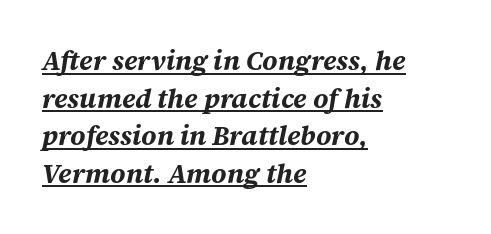
Q: Is the text bold? A: Yes.
Q: Is the text italic (slanted)? A: Yes, it leans right by about 12 degrees.
Q: Is the text underlined? A: Yes.
Q: How is the paragraph aligned? A: Left-aligned.
Q: Is the spacing between letters normal or unusually wide? A: Normal.
Q: Is the spacing between lines tight, normal or loose? A: Normal.
